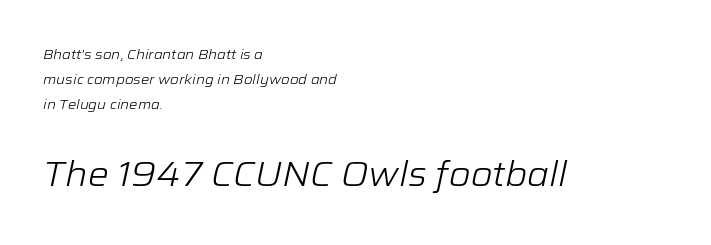
{"italic": "yes", "lean": "right", "slant_degrees": 12, "bold": "no", "weight": "light", "width": "normal", "stroke_contrast": "low", "x_height": "medium", "monospaced": "no", "underline": "no", "align": "left", "line_spacing_ratio": 1.78, "letter_spacing": "normal", "letter_spacing_em": 0.0, "larger_block": "second", "size_ratio": 2.5, "glyph_px": 35}
